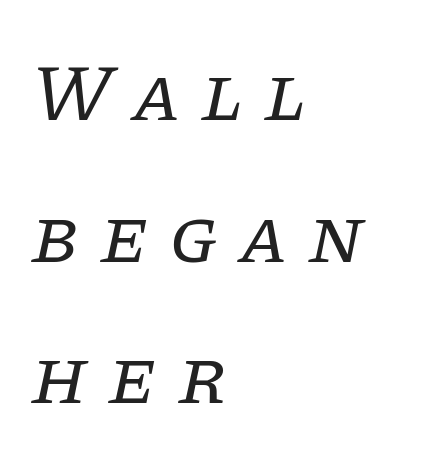
{"serif": "yes", "italic": "yes", "lean": "right", "slant_degrees": 11, "bold": "no", "weight": "regular", "width": "normal", "stroke_contrast": "low", "x_height": "large", "monospaced": "no", "underline": "no", "align": "left", "line_spacing_ratio": 1.77, "letter_spacing": "wide", "letter_spacing_em": 0.25, "glyph_px": 80}
